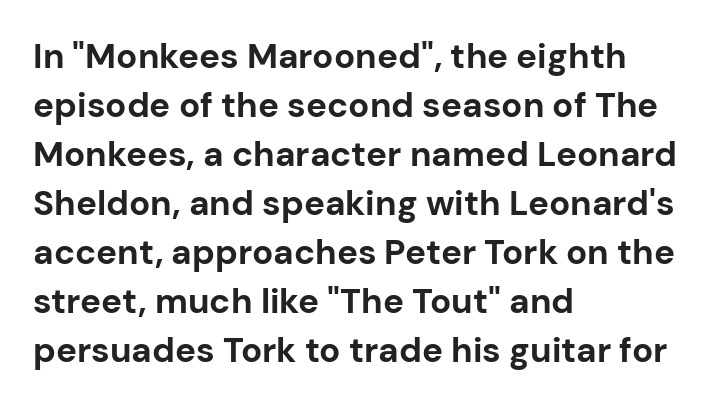
{"serif": "no", "italic": "no", "bold": "yes", "weight": "bold", "width": "normal", "stroke_contrast": "low", "x_height": "medium", "monospaced": "no", "underline": "no", "align": "left", "line_spacing": "normal", "line_spacing_ratio": 1.4, "letter_spacing": "normal", "letter_spacing_em": 0.0, "glyph_px": 35}
